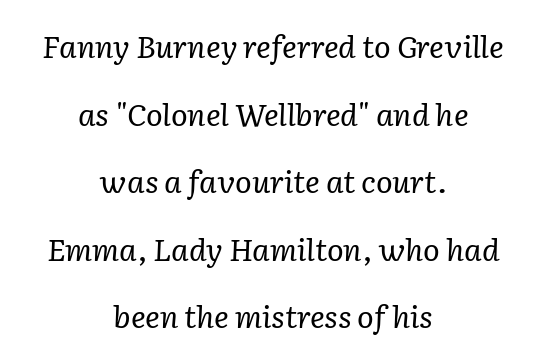
{"serif": "yes", "italic": "yes", "lean": "right", "slant_degrees": 2, "bold": "no", "weight": "regular", "width": "normal", "stroke_contrast": "low", "x_height": "medium", "monospaced": "no", "underline": "no", "align": "center", "line_spacing": "loose", "line_spacing_ratio": 2.18, "letter_spacing": "normal", "letter_spacing_em": 0.0, "glyph_px": 31}
